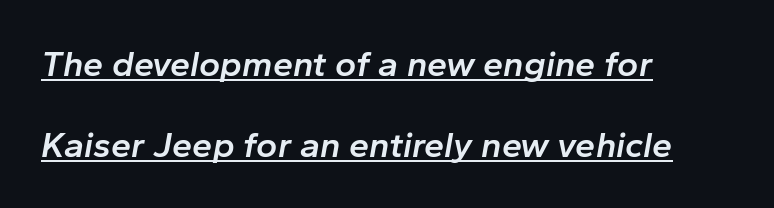
Q: Is the text bold? A: Semi-bold.
Q: Is the text italic (slanted)? A: Yes, it leans right by about 10 degrees.
Q: Is the text underlined? A: Yes.
Q: How is the paragraph aligned? A: Left-aligned.
Q: Is the spacing between letters normal or unusually wide? A: Normal.
Q: Is the spacing between lines tight, normal or loose? A: Loose.
Q: Width (condensed, normal, or wide)? A: Normal.
Q: Stroke contrast? A: Low.
Q: x-height? A: Medium.
Q: Monospaced? A: No.
